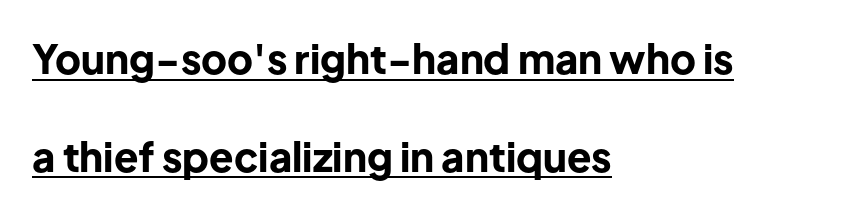
The image shows 40 px bold sans-serif type, upright; set left-aligned, loose line spacing (2.44x), normal letter spacing, underlined; low stroke contrast and a medium x-height.
